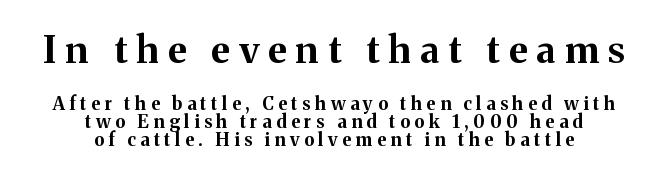
{"serif": "yes", "italic": "no", "bold": "yes", "weight": "bold", "width": "normal", "stroke_contrast": "medium", "x_height": "medium", "monospaced": "no", "underline": "no", "align": "center", "line_spacing": "tight", "line_spacing_ratio": 0.99, "letter_spacing": "wide", "letter_spacing_em": 0.25, "larger_block": "first", "size_ratio": 2.06, "glyph_px": 37}
